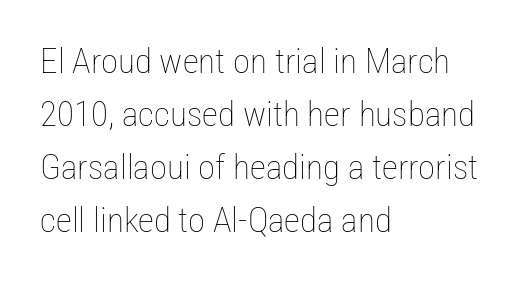
Q: Is the text bold? A: No.
Q: Is the text italic (slanted)? A: No, it is upright.
Q: Is the text underlined? A: No.
Q: How is the paragraph aligned? A: Left-aligned.
Q: Is the spacing between letters normal or unusually wide? A: Normal.
Q: Is the spacing between lines tight, normal or loose? A: Normal.
Q: Width (condensed, normal, or wide)? A: Condensed.
Q: Stroke contrast? A: Low.
Q: x-height? A: Medium.
Q: Monospaced? A: No.
